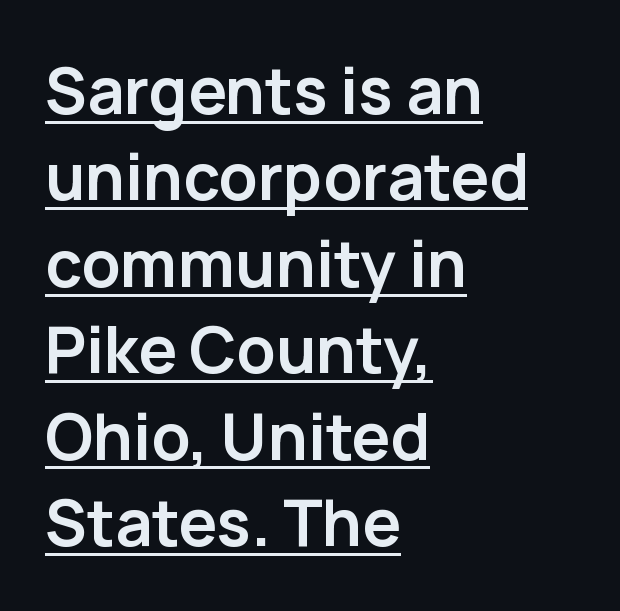
The image shows 64 px semibold sans-serif type, upright; set left-aligned, normal line spacing (1.35x), normal letter spacing, underlined; low stroke contrast and a medium x-height.
